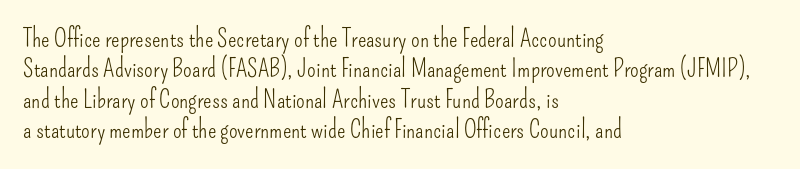
The image shows 25 px text type, upright; set left-aligned, line spacing 1.22x, normal letter spacing, not underlined.
